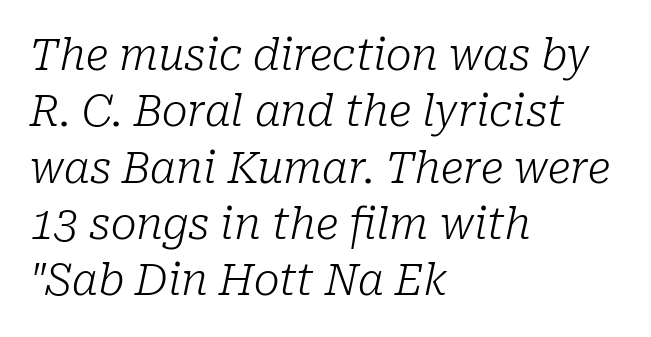
The passage shown stacks its lines at a standard gap. Tall strokes in this sample are angled rather than plumb. All the whitespace from short lines collects on the right. The passage shown is not underscored anywhere. Are there feet on the stems? There are — it's a serif. Stems here are at most as thick as an everyday book face.
